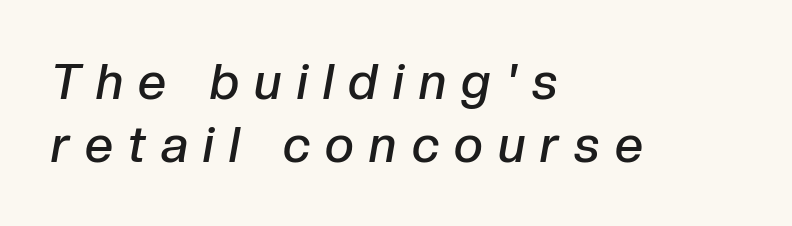
The image shows 50 px semibold type, italic (leaning right); set left-aligned, normal line spacing (1.27x), unusually wide letter spacing (+0.31 em), not underlined; low stroke contrast and a medium x-height.
